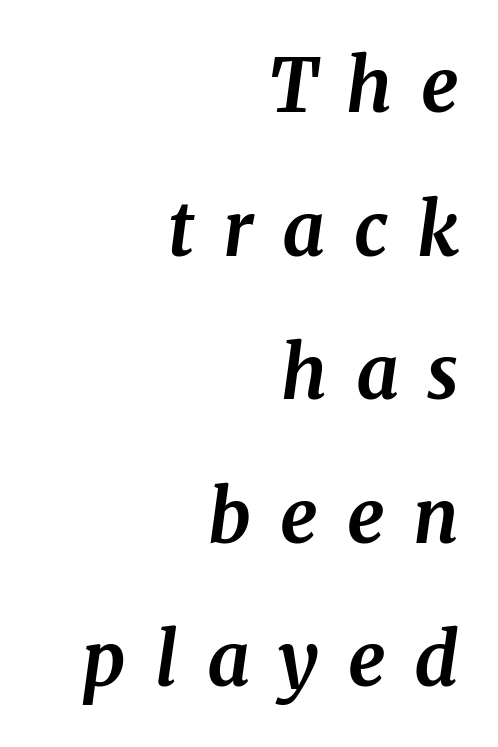
Leftover space on each line is placed entirely before the opening word. Honestly, there is no underline to notice here at all. Characters are canted at an angle relative to the baseline's perpendicular. Honestly, the rows look like they've been pulled way apart.
